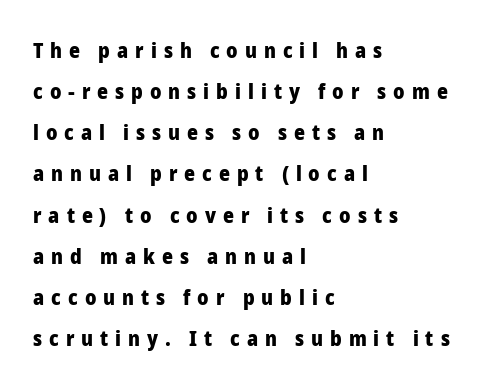
{"italic": "no", "bold": "yes", "underline": "no", "align": "left", "line_spacing": "loose", "line_spacing_ratio": 1.96, "letter_spacing": "wide", "letter_spacing_em": 0.33, "glyph_px": 21}
